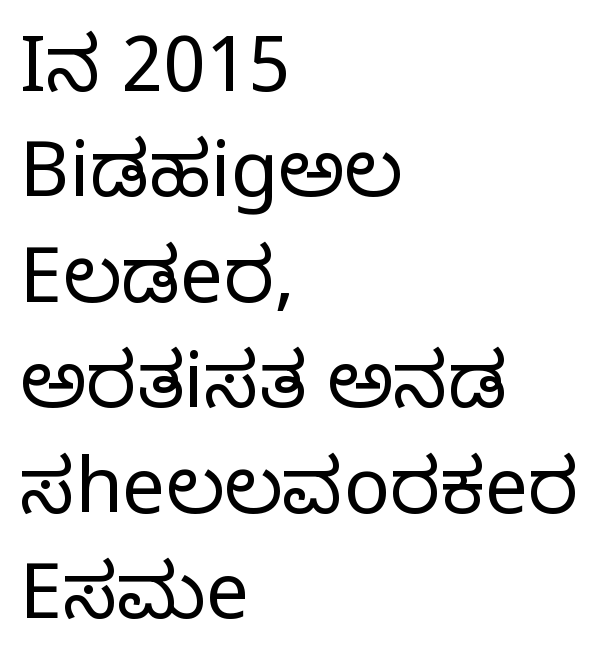
{"serif": "yes", "italic": "no", "bold": "no", "weight": "regular", "width": "normal", "stroke_contrast": "low", "x_height": "large", "monospaced": "no", "underline": "no", "align": "left", "line_spacing": "normal", "line_spacing_ratio": 1.37, "letter_spacing": "normal", "letter_spacing_em": 0.0, "glyph_px": 77}
